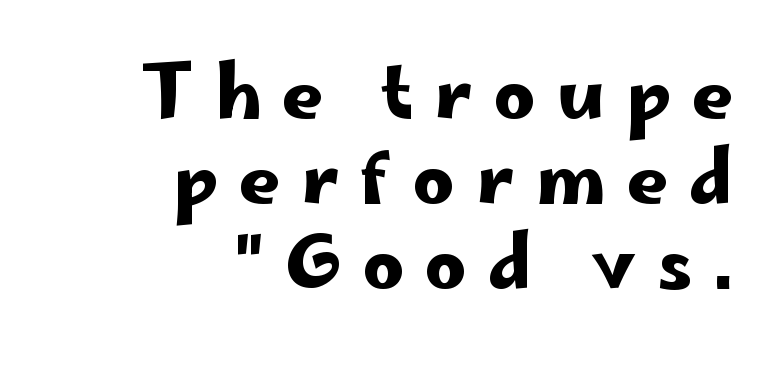
Q: Is the text italic (slanted)? A: No, it is upright.
Q: Is the typeface a serif or a sans-serif typeface? A: Sans-serif.
Q: Is the text underlined? A: No.
Q: How is the paragraph aligned? A: Right-aligned.
Q: Is the spacing between letters normal or unusually wide? A: Unusually wide.
Q: Width (condensed, normal, or wide)? A: Wide.
Q: Stroke contrast? A: Low.
Q: x-height? A: Small.
Q: Monospaced? A: No.
